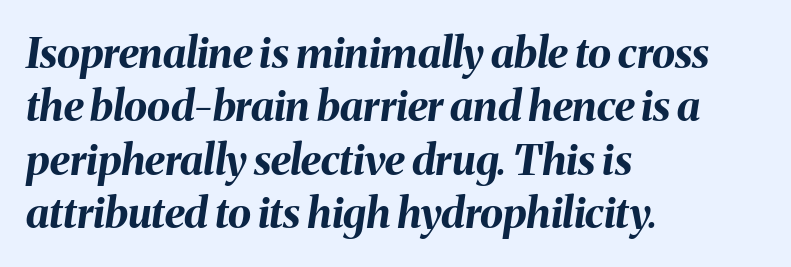
Q: Is the text bold? A: Yes.
Q: Is the text italic (slanted)? A: Yes, it leans right by about 8 degrees.
Q: Is the text underlined? A: No.
Q: How is the paragraph aligned? A: Left-aligned.
Q: Is the spacing between letters normal or unusually wide? A: Normal.
Q: Is the spacing between lines tight, normal or loose? A: Normal.
Q: Width (condensed, normal, or wide)? A: Normal.
Q: Stroke contrast? A: Medium.
Q: x-height? A: Medium.
Q: Monospaced? A: No.
